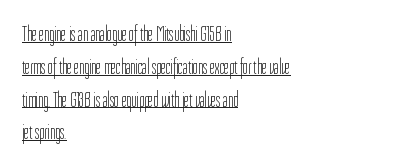
Underlining? Definitely there. Does the lettering tilt? It doesn't — this is upright. Leftover space on each line is placed entirely after the last word. The passage shown stacks its lines at a standard gap. Think standard paragraph weight, or any step lighter than that.
